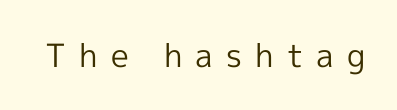
Q: Is the text bold? A: No.
Q: Is the text italic (slanted)? A: No, it is upright.
Q: Is the typeface a serif or a sans-serif typeface? A: Sans-serif.
Q: Is the text underlined? A: No.
Q: Is the spacing between letters normal or unusually wide? A: Unusually wide.
Q: Width (condensed, normal, or wide)? A: Normal.
Q: x-height? A: Medium.
Q: Monospaced? A: No.
